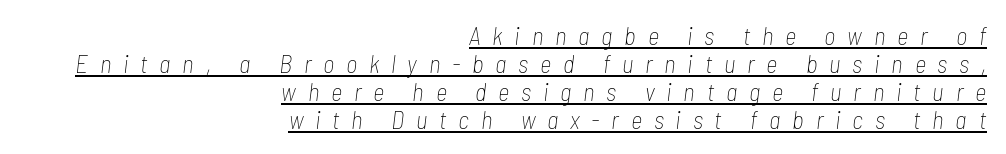
Q: Is the text bold? A: No.
Q: Is the text italic (slanted)? A: Yes, it leans right by about 7 degrees.
Q: Is the text underlined? A: Yes.
Q: How is the paragraph aligned? A: Right-aligned.
Q: Is the spacing between letters normal or unusually wide? A: Unusually wide.
Q: Is the spacing between lines tight, normal or loose? A: Tight.
